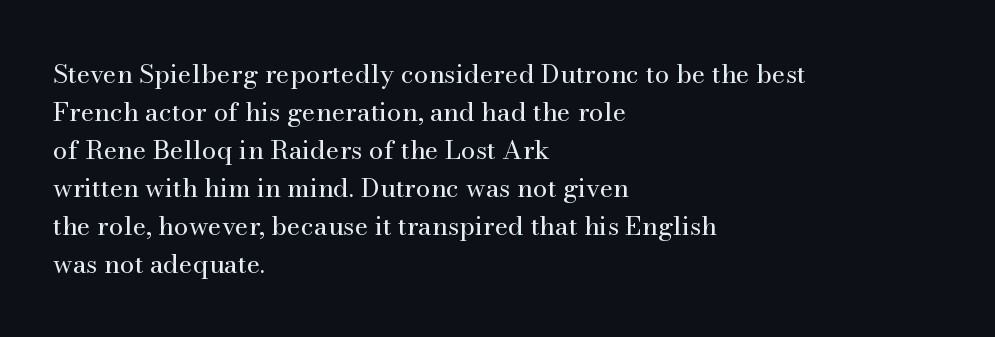
Visually the block forms a straight wall on the left and a jagged coastline on the right. Caption: standard tracking, unaltered. The type sits square on the baseline with zero lean. Weight: not bold — regular or lighter.
